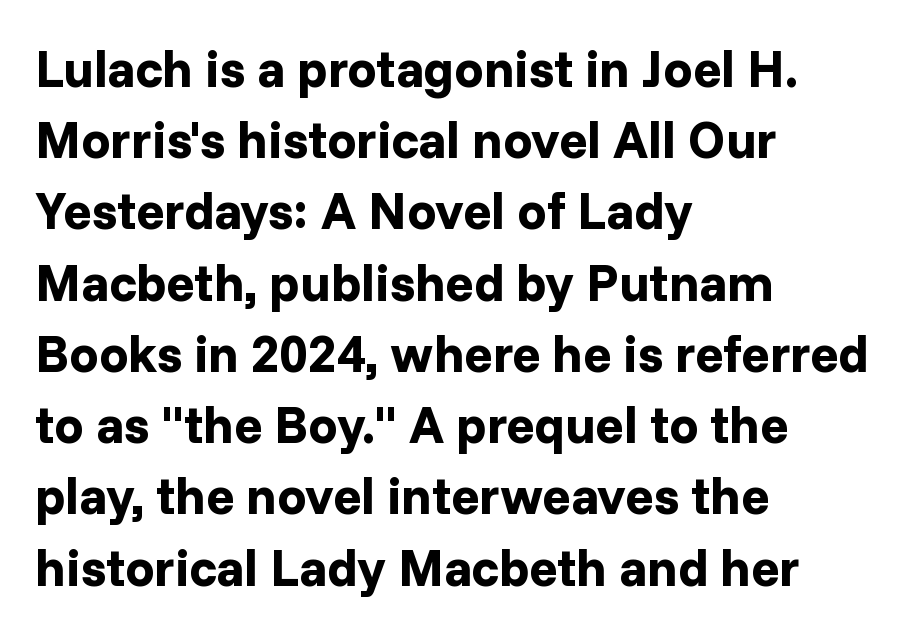
{"serif": "no", "italic": "no", "bold": "yes", "weight": "bold", "width": "normal", "stroke_contrast": "low", "x_height": "medium", "monospaced": "no", "underline": "no", "align": "left", "line_spacing": "normal", "line_spacing_ratio": 1.37, "letter_spacing": "normal", "letter_spacing_em": 0.0, "glyph_px": 52}
